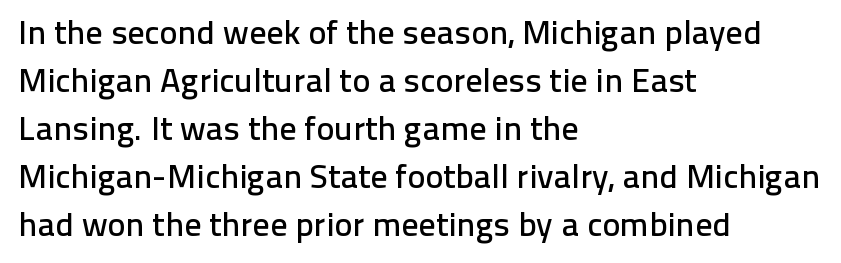
{"serif": "no", "italic": "no", "width": "normal", "stroke_contrast": "low", "x_height": "medium", "monospaced": "no", "underline": "no", "align": "left", "line_spacing": "normal", "line_spacing_ratio": 1.41, "letter_spacing": "normal", "letter_spacing_em": 0.0, "glyph_px": 34}
